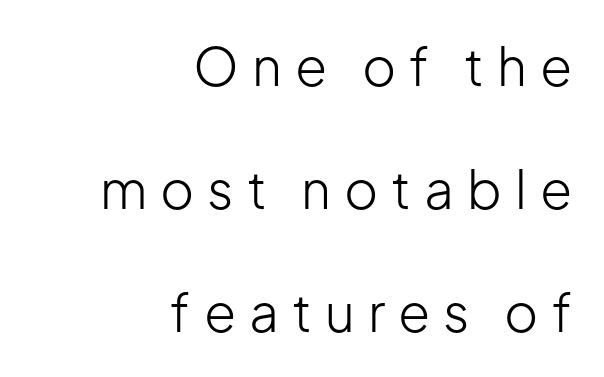
What's the leading like? Stretched, with rows far apart. Weight: regular or lighter. Substantial extra tracking has been applied to these lines. One-word summary of the alignment: right. Examine the stroke ends and you'll find no serifs.
